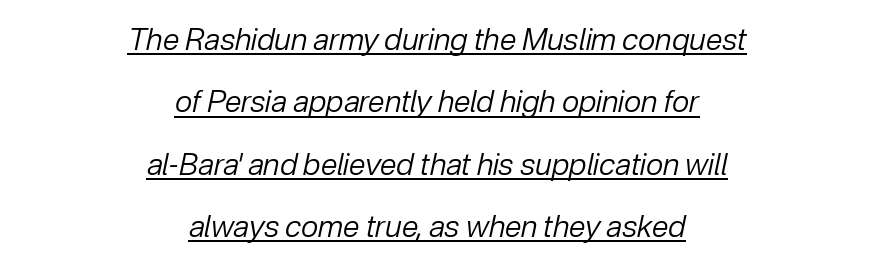
The image shows 30 px regular-weight type, italic (leaning right); set centered, loose line spacing (2.08x), normal letter spacing, underlined; low stroke contrast and a medium x-height.
